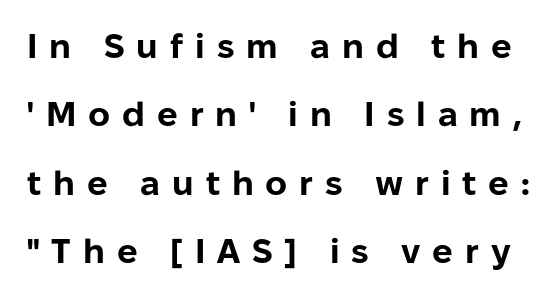
Q: Is the text bold? A: Yes.
Q: Is the text italic (slanted)? A: No, it is upright.
Q: Is the typeface a serif or a sans-serif typeface? A: Sans-serif.
Q: Is the text underlined? A: No.
Q: Is the spacing between letters normal or unusually wide? A: Unusually wide.
Q: Is the spacing between lines tight, normal or loose? A: Loose.
Q: Width (condensed, normal, or wide)? A: Normal.
Q: Stroke contrast? A: Low.
Q: x-height? A: Medium.
Q: Monospaced? A: No.
